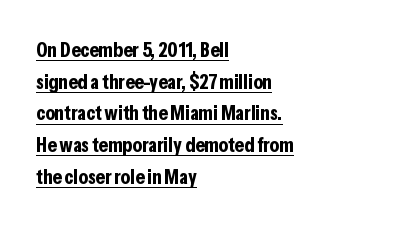
{"italic": "no", "bold": "yes", "underline": "yes", "align": "left", "line_spacing": "normal", "line_spacing_ratio": 1.51, "letter_spacing": "normal", "letter_spacing_em": 0.0, "glyph_px": 21}
